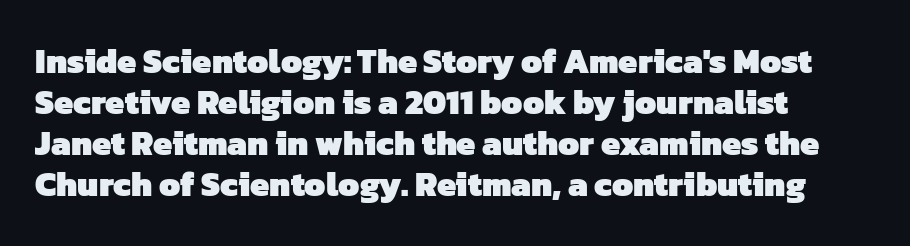
Looks like regular typesetting: each glyph gets only the width it needs. Serif or sans? Sans — the stroke terminals are bare. The passage shown is not underscored anywhere. The lines in this sample share a left origin and differ only in where they stop. In terms of weight, the rendering is a true, heavy bold. The type is set solid horizontally, with unmodified tracking.
